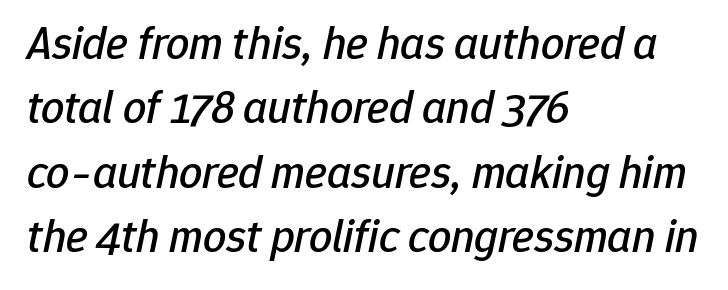
Q: Is the text italic (slanted)? A: Yes, it leans right by about 12 degrees.
Q: Is the text underlined? A: No.
Q: How is the paragraph aligned? A: Left-aligned.
Q: Is the spacing between letters normal or unusually wide? A: Normal.
Q: Is the spacing between lines tight, normal or loose? A: Normal.
Q: Width (condensed, normal, or wide)? A: Normal.
Q: Stroke contrast? A: Low.
Q: x-height? A: Medium.
Q: Monospaced? A: No.
